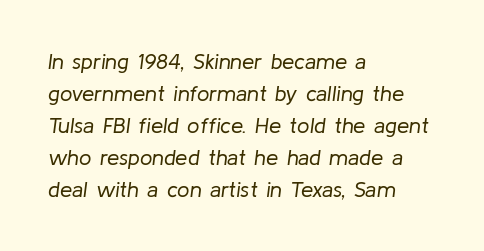
Would a proofreader flag this as italicized? Yes. Rows of type keep a routine distance in the vertical direction. Compared with a centered layout, this one pins lines to the left instead. The baseline area is clear. The font sits on the lighter half of the weight spectrum, regular included. The passage shown has conventional tracking throughout.
